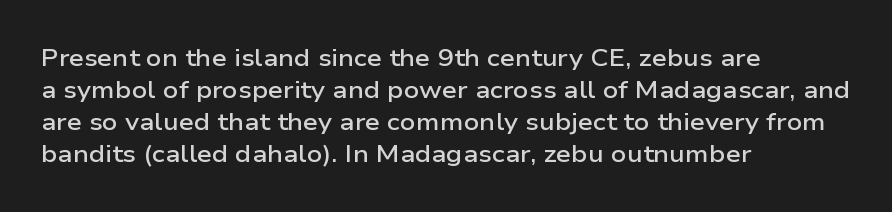
The foot of each line stays bare and open. Weight check: semibold — heavier than regular, not quite bold. Summary of vertical rhythm: regular, with standard interline spacing. Alignment: flush left.
